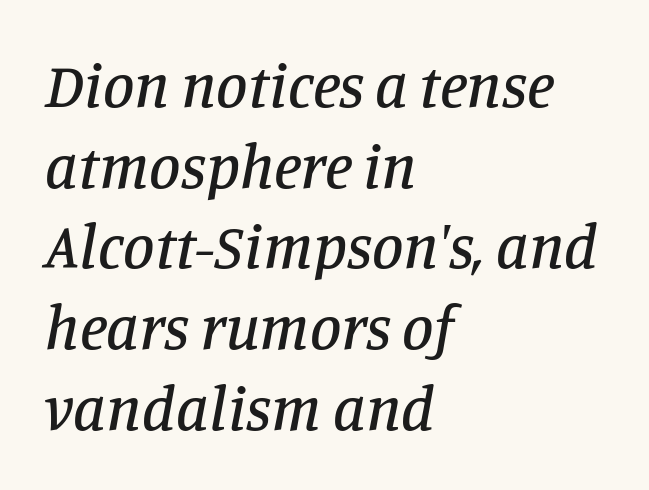
{"serif": "yes", "italic": "yes", "lean": "right", "slant_degrees": 11, "width": "normal", "stroke_contrast": "low", "x_height": "large", "monospaced": "no", "underline": "no", "align": "left", "line_spacing": "normal", "line_spacing_ratio": 1.28, "letter_spacing": "normal", "letter_spacing_em": 0.0, "glyph_px": 63}
